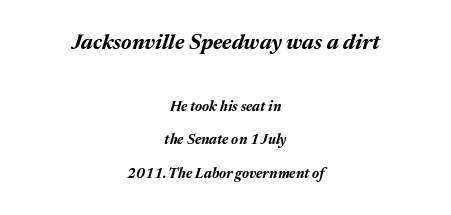
Q: Is the text bold? A: Yes.
Q: Is the text italic (slanted)? A: Yes, it leans right by about 17 degrees.
Q: Is the text underlined? A: No.
Q: How is the paragraph aligned? A: Centered.
Q: Is the spacing between letters normal or unusually wide? A: Normal.
Q: Is the spacing between lines tight, normal or loose? A: Loose.
Q: Which block of text is set in a larger size, the first (top) or the second (bottom)? A: The first (top) one.
